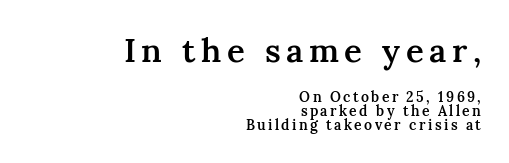
Each letter's strokes conclude with small projecting serifs. Students, observe: this is what under-led, compact text looks like. Students, this is semibold: more ink than regular, less than bold. The lines are quadded right. Just letters on the line, the space beneath them empty.
